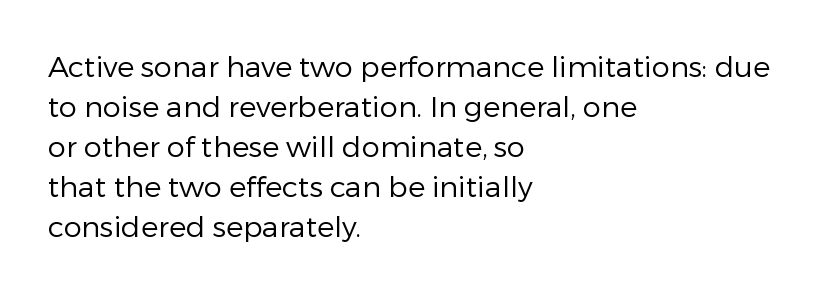
The glyphs in this specimen are sans serif. Here the designer chose a conventional face with non-uniform glyph widths. Stroke mass is kept to a normal reading level or below. The passage shown has conventional tracking throughout. Decoration check: the copy has no underline.
